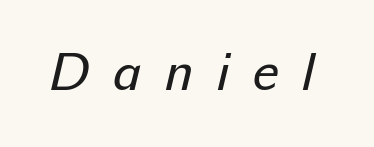
Q: Is the text bold? A: No.
Q: Is the typeface a serif or a sans-serif typeface? A: Sans-serif.
Q: Is the text underlined? A: No.
Q: Is the spacing between letters normal or unusually wide? A: Unusually wide.
Q: Width (condensed, normal, or wide)? A: Normal.
Q: Stroke contrast? A: Low.
Q: x-height? A: Medium.
Q: Monospaced? A: No.
